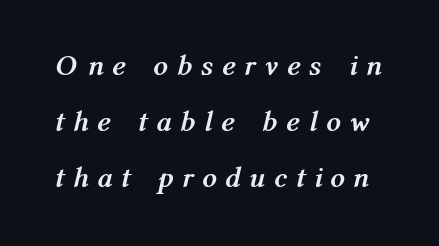
The image shows 29 px semibold, condensed type, italic (leaning right); set loose line spacing (1.93x), unusually wide letter spacing (+0.4 em), not underlined; medium stroke contrast and a medium x-height.
